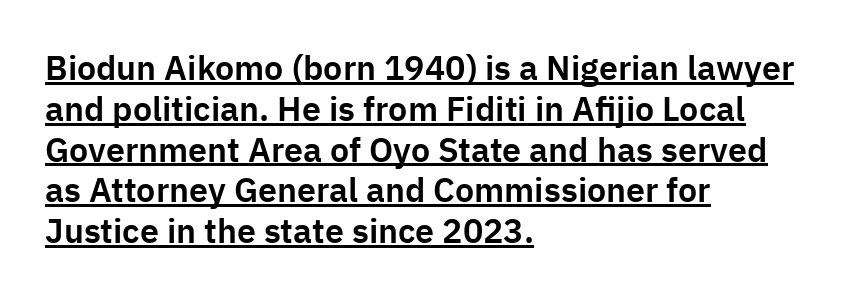
Q: Is the text italic (slanted)? A: No, it is upright.
Q: Is the typeface a serif or a sans-serif typeface? A: Sans-serif.
Q: Is the text underlined? A: Yes.
Q: How is the paragraph aligned? A: Left-aligned.
Q: Is the spacing between letters normal or unusually wide? A: Normal.
Q: Width (condensed, normal, or wide)? A: Normal.
Q: Stroke contrast? A: Low.
Q: x-height? A: Medium.
Q: Monospaced? A: No.
